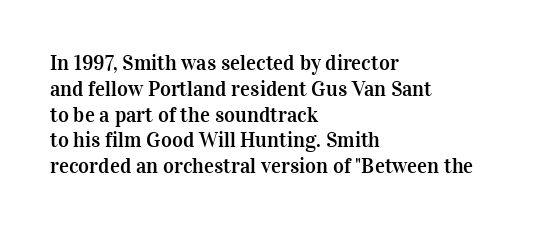
{"italic": "no", "underline": "no", "align": "left", "line_spacing_ratio": 1.23, "letter_spacing": "normal", "letter_spacing_em": 0.0, "glyph_px": 21}
